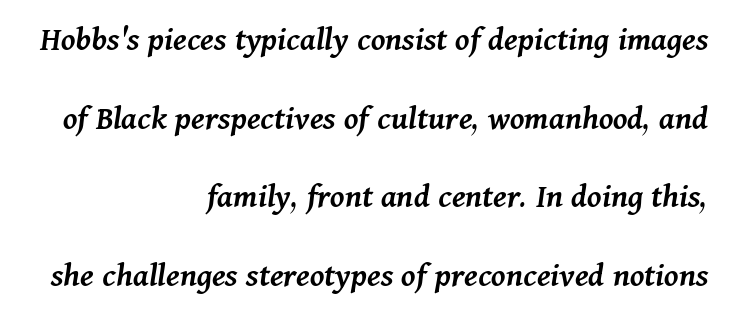
The image shows 35 px semibold type, italic (leaning right); set right-aligned, loose line spacing (2.25x), normal letter spacing, not underlined; medium stroke contrast and a medium x-height.
